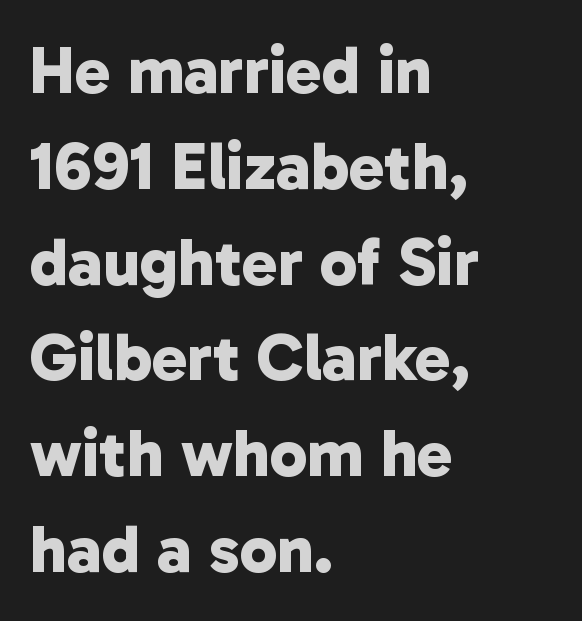
The image shows 67 px bold sans-serif type; set left-aligned, normal line spacing (1.43x), normal letter spacing, not underlined; low stroke contrast and a medium x-height.
